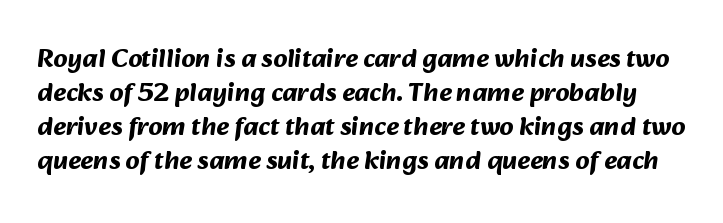
Lines of text with bare space underneath. Successive baselines arrive at the customary interval. Typesetter's note: full bold, strokes at maximum text heaviness. The face used here is rendered with its standard letterfit.
